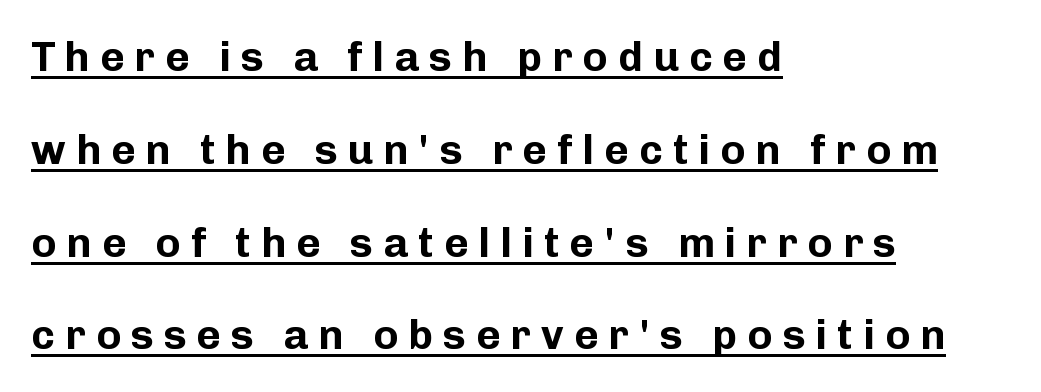
The image shows 42 px bold sans-serif type, upright; set left-aligned, loose line spacing (2.21x), unusually wide letter spacing (+0.24 em), underlined; low stroke contrast and a medium x-height.
